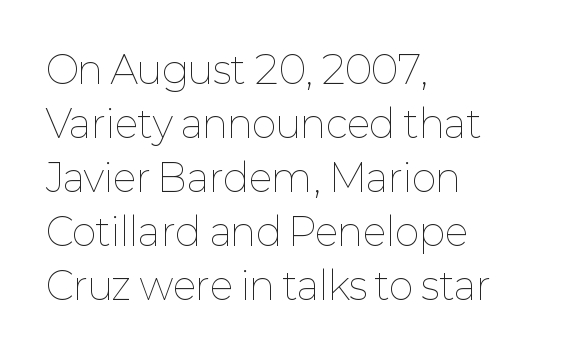
Q: Is the text bold? A: No.
Q: Is the text italic (slanted)? A: No, it is upright.
Q: Is the text underlined? A: No.
Q: How is the paragraph aligned? A: Left-aligned.
Q: Is the spacing between letters normal or unusually wide? A: Normal.
Q: Is the spacing between lines tight, normal or loose? A: Normal.
Q: Width (condensed, normal, or wide)? A: Normal.
Q: Stroke contrast? A: Low.
Q: x-height? A: Medium.
Q: Monospaced? A: No.
